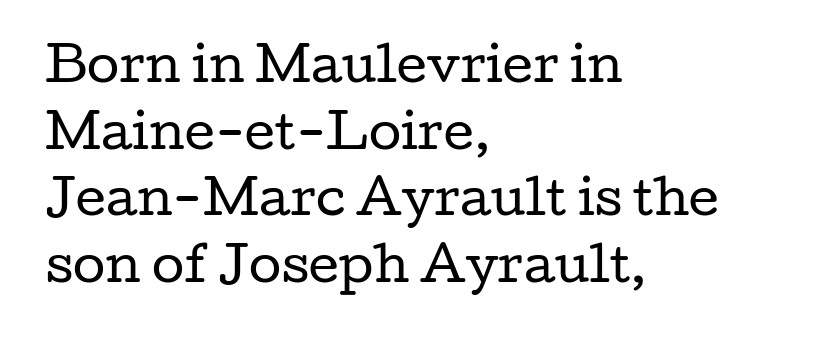
Horizontal alignment here is leftward, the default for most running prose. Varying glyph widths throughout — classic text-font behaviour. Type without underlining. Letters have the restrained weight of plain body copy at most. Nobody touched the tracking dial on this one. The rows are spaced the way most documents space them.
